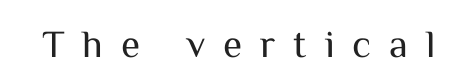
{"serif": "no", "italic": "no", "bold": "no", "weight": "regular", "width": "normal", "stroke_contrast": "medium", "x_height": "medium", "monospaced": "no", "underline": "no", "letter_spacing": "wide", "letter_spacing_em": 0.46, "glyph_px": 39}
